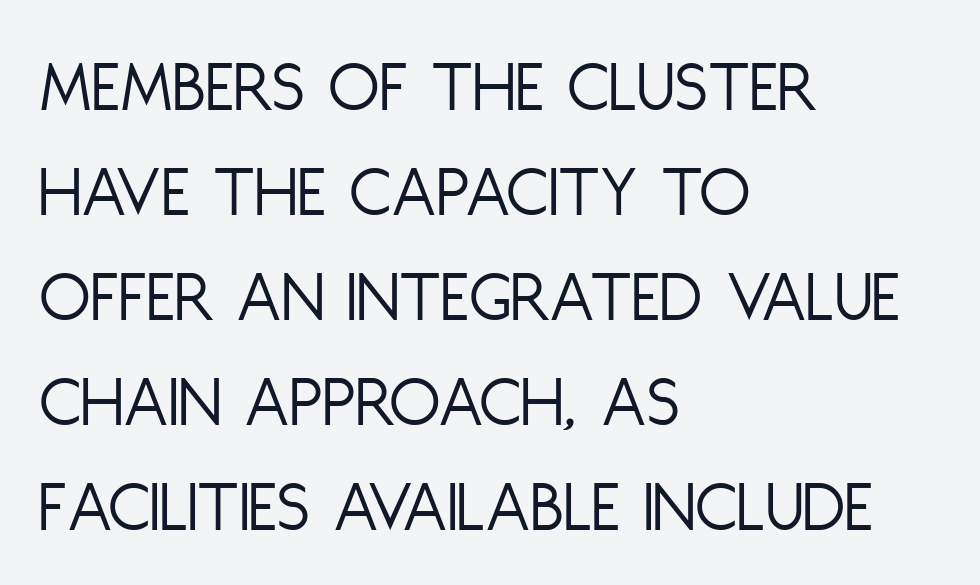
Weight: regular or lighter. The lettering stays uniformly vertical, giving the passage a roman look. The paragraph shown leans on its left margin. Font category for this specimen: sans-serif.
